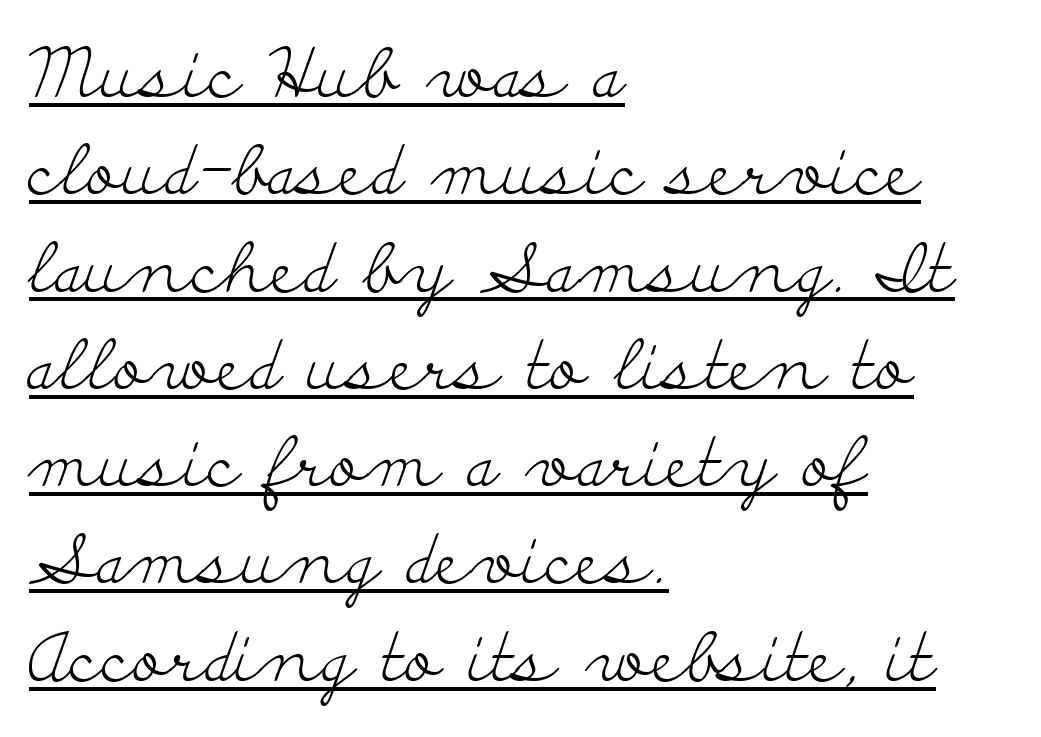
Compared with typical body copy, the letter spacing here is the same. These lines are rendered in a variable-pitch font. Caption: multi-line text, flush left, ragged right. The font sits on the lighter half of the weight spectrum, regular included. Each letter's strokes conclude with small projecting serifs. Has an underline been added? It has.
